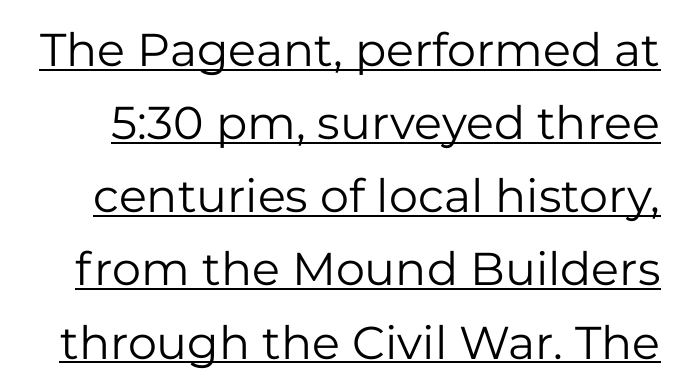
{"serif": "no", "italic": "no", "bold": "no", "weight": "regular", "width": "normal", "stroke_contrast": "low", "x_height": "medium", "monospaced": "no", "underline": "yes", "line_spacing": "normal", "line_spacing_ratio": 1.59, "letter_spacing": "normal", "letter_spacing_em": 0.0, "glyph_px": 46}
